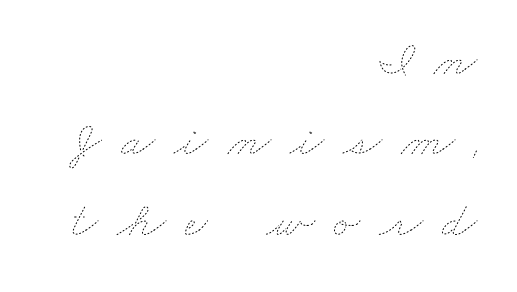
Q: Is the text bold? A: No.
Q: Is the text underlined? A: No.
Q: How is the paragraph aligned? A: Right-aligned.
Q: Is the spacing between letters normal or unusually wide? A: Unusually wide.
Q: Is the spacing between lines tight, normal or loose? A: Normal.
Q: Width (condensed, normal, or wide)? A: Wide.
Q: Stroke contrast? A: Low.
Q: x-height? A: Small.
Q: Monospaced? A: No.
